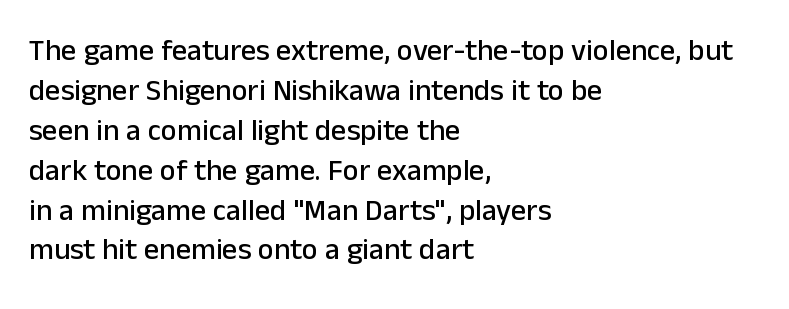
The letters advance in unequal steps, a hallmark of proportional type. Descender tails drop into unmarked territory. Typographically, this falls in the sans-serif category. The designer left line spacing at the default. Words appear dense and cohesive because spacing is normal.
